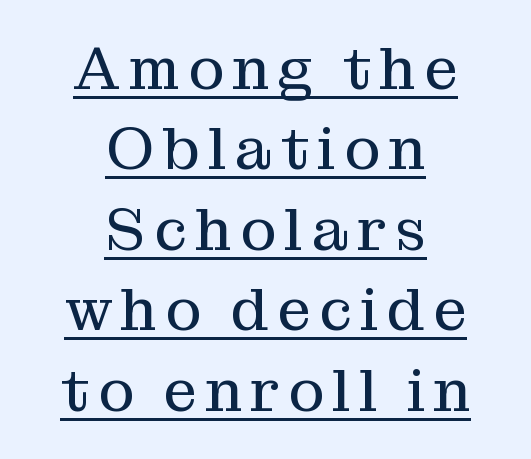
{"serif": "yes", "italic": "no", "bold": "no", "weight": "regular", "width": "normal", "stroke_contrast": "medium", "x_height": "medium", "monospaced": "no", "underline": "yes", "align": "center", "line_spacing": "normal", "line_spacing_ratio": 1.34, "glyph_px": 60}
